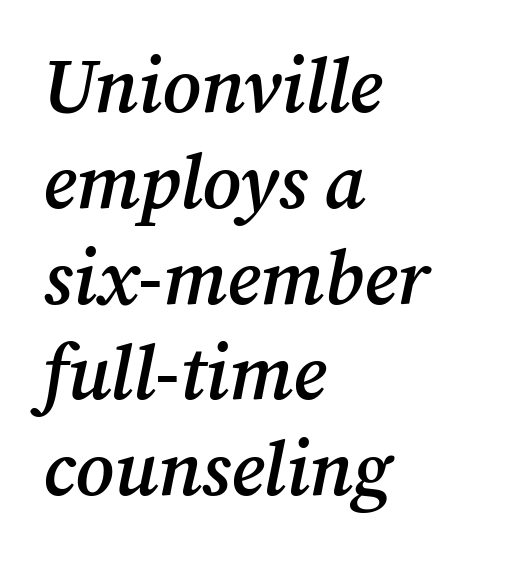
Q: Is the text bold? A: Semi-bold.
Q: Is the text italic (slanted)? A: Yes, it leans right by about 12 degrees.
Q: Is the typeface a serif or a sans-serif typeface? A: Serif.
Q: Is the text underlined? A: No.
Q: How is the paragraph aligned? A: Left-aligned.
Q: Is the spacing between letters normal or unusually wide? A: Normal.
Q: Is the spacing between lines tight, normal or loose? A: Normal.
Q: Width (condensed, normal, or wide)? A: Normal.
Q: Stroke contrast? A: Medium.
Q: x-height? A: Medium.
Q: Monospaced? A: No.
